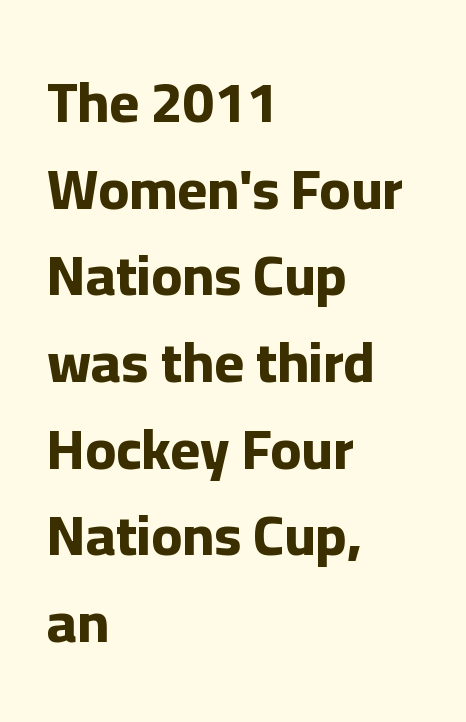
Heavy-handed strokes throughout: this text is bold. Notice how the stems are strictly vertical — no italics here. Anything drawn beneath the words? Only blank space. Serifs: no, the terminals of the letterforms are clean.
